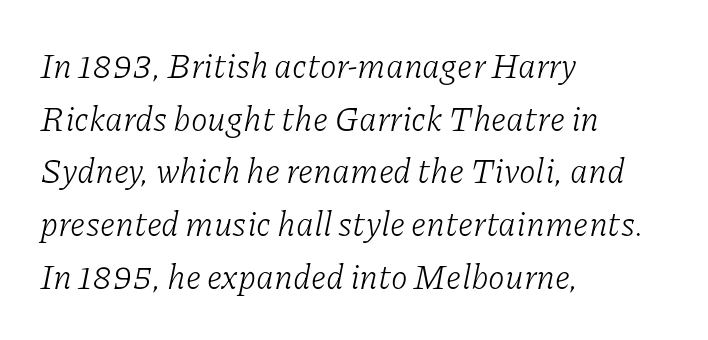
A typesetter would call this proportional, since set widths differ per character. Rows of type keep a routine distance in the vertical direction. The specimen reads as italic at a glance. Look at the tracking — it's just the regular setting, nothing added. Think standard paragraph weight, or any step lighter than that.
